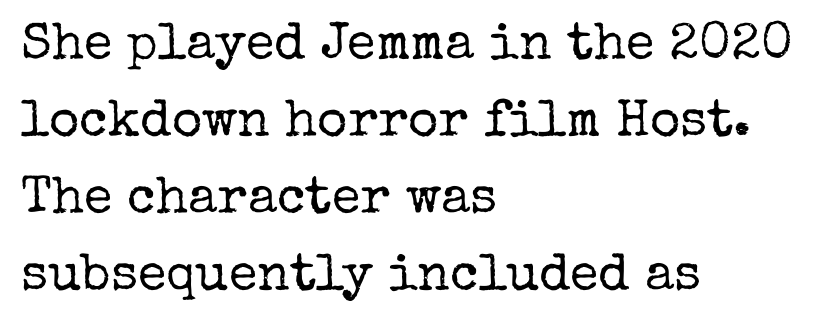
The image shows 52 px regular-weight serif type, upright; set left-aligned, normal line spacing (1.48x), normal letter spacing, not underlined; low stroke contrast and a medium x-height.
